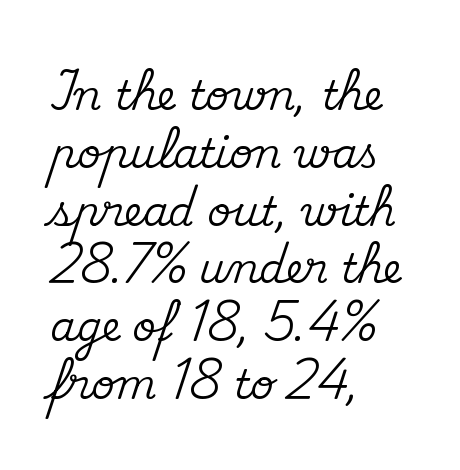
{"serif": "yes", "width": "normal", "stroke_contrast": "medium", "x_height": "small", "monospaced": "no", "underline": "no", "align": "left", "line_spacing": "normal", "line_spacing_ratio": 1.41, "letter_spacing": "normal", "letter_spacing_em": 0.0, "glyph_px": 41}
